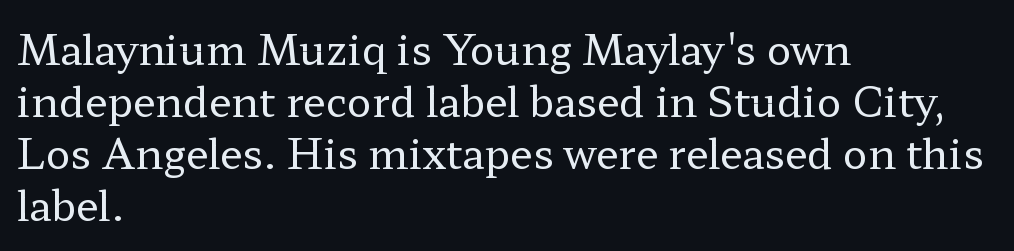
Q: Is the text bold? A: No.
Q: Is the text italic (slanted)? A: No, it is upright.
Q: Is the typeface a serif or a sans-serif typeface? A: Serif.
Q: Is the text underlined? A: No.
Q: How is the paragraph aligned? A: Left-aligned.
Q: Is the spacing between letters normal or unusually wide? A: Normal.
Q: Is the spacing between lines tight, normal or loose? A: Normal.
Q: Width (condensed, normal, or wide)? A: Wide.
Q: Stroke contrast? A: Low.
Q: x-height? A: Medium.
Q: Monospaced? A: No.
